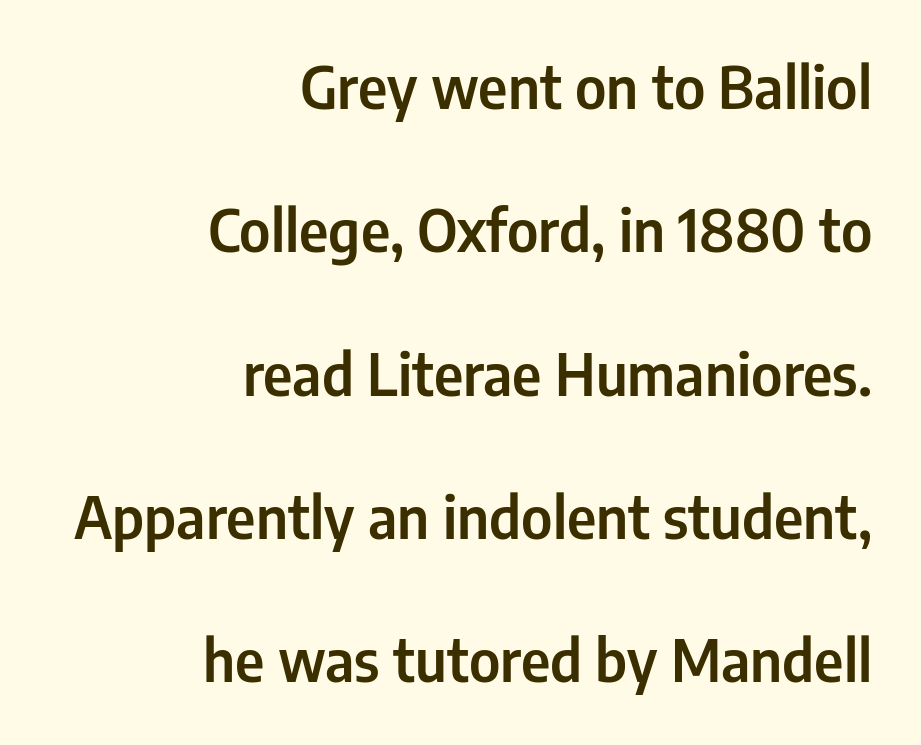
Q: Is the text italic (slanted)? A: No, it is upright.
Q: Is the typeface a serif or a sans-serif typeface? A: Sans-serif.
Q: Is the text underlined? A: No.
Q: How is the paragraph aligned? A: Right-aligned.
Q: Is the spacing between letters normal or unusually wide? A: Normal.
Q: Is the spacing between lines tight, normal or loose? A: Loose.
Q: Width (condensed, normal, or wide)? A: Condensed.
Q: Stroke contrast? A: Low.
Q: x-height? A: Medium.
Q: Monospaced? A: No.
